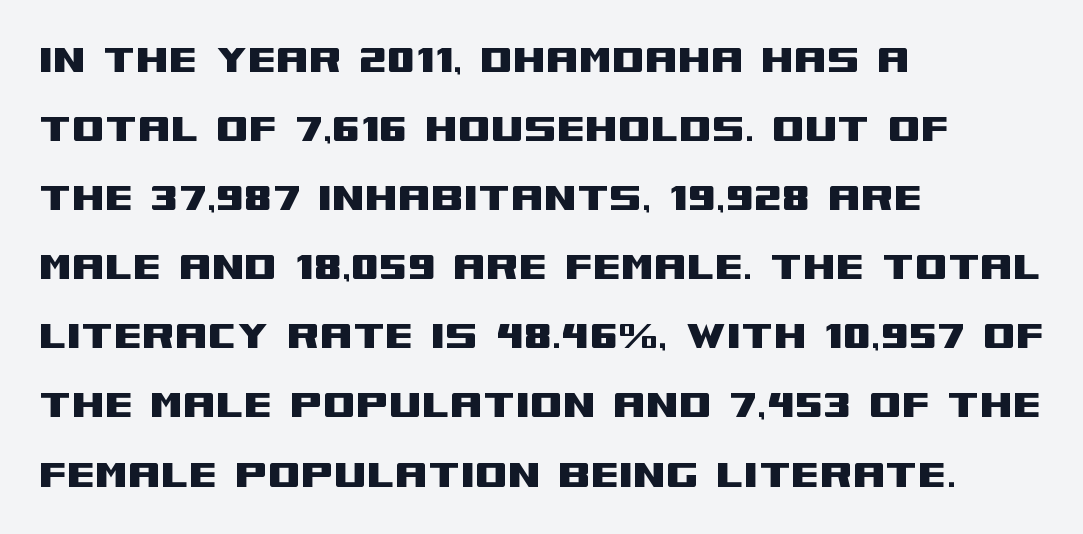
The image shows 47 px wide sans-serif type, upright; set left-aligned, normal line spacing (1.47x), normal letter spacing, not underlined; medium stroke contrast and a large x-height.
